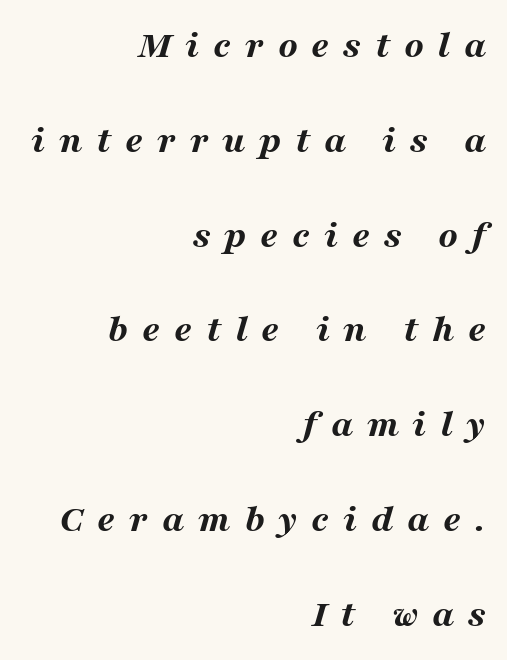
If you drew a line through each stem, it would be angled. Weight check: bold — yes, fully. Is the letter spacing exaggerated? Yes — the characters are pushed far apart. This sample trades compactness for vertical openness between lines. Nobody drew a line under any word here.
